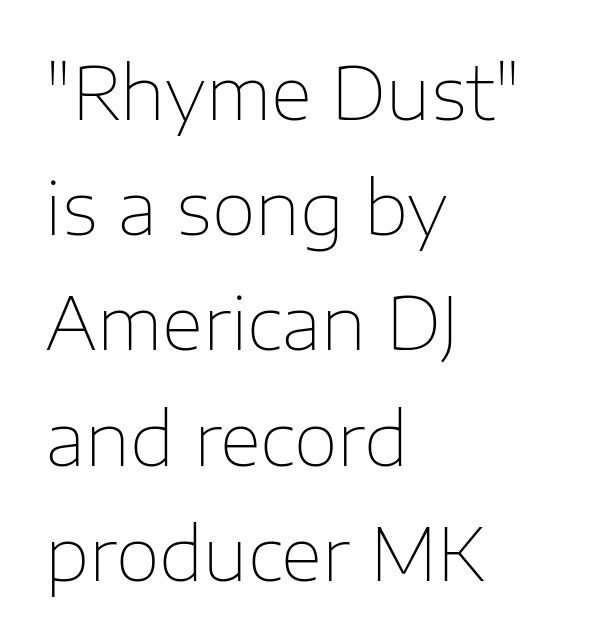
Q: Is the text bold? A: No.
Q: Is the text italic (slanted)? A: No, it is upright.
Q: Is the typeface a serif or a sans-serif typeface? A: Sans-serif.
Q: Is the text underlined? A: No.
Q: How is the paragraph aligned? A: Left-aligned.
Q: Is the spacing between letters normal or unusually wide? A: Normal.
Q: Is the spacing between lines tight, normal or loose? A: Normal.
Q: Width (condensed, normal, or wide)? A: Normal.
Q: Stroke contrast? A: Low.
Q: x-height? A: Medium.
Q: Monospaced? A: No.
